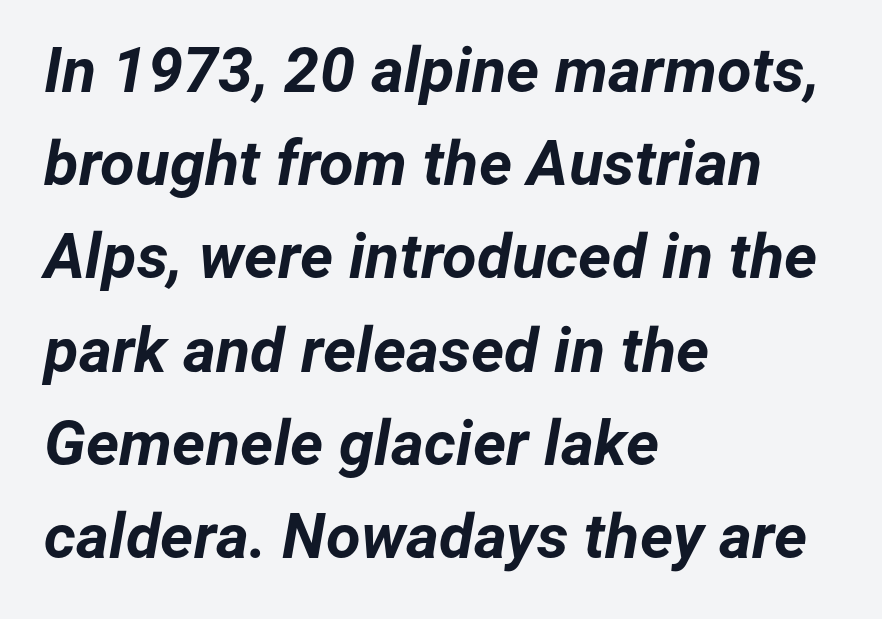
How are the letters spaced? Ordinarily, with no added tracking. Every row of glyphs begins at an identical x-position on the left. Heft: maximum for text — a bold. The block of text has a typical density, with ordinary space between rows. The letters advance in unequal steps, a hallmark of proportional type. Tall strokes in this sample are angled rather than plumb.
